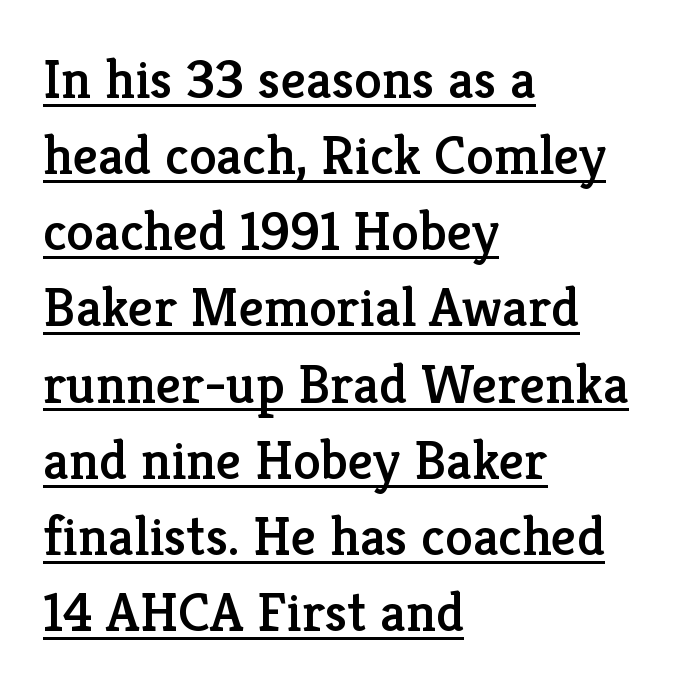
{"serif": "yes", "italic": "no", "width": "normal", "stroke_contrast": "low", "x_height": "medium", "monospaced": "no", "underline": "yes", "align": "left", "line_spacing": "normal", "line_spacing_ratio": 1.36, "letter_spacing": "normal", "letter_spacing_em": 0.0, "glyph_px": 56}
